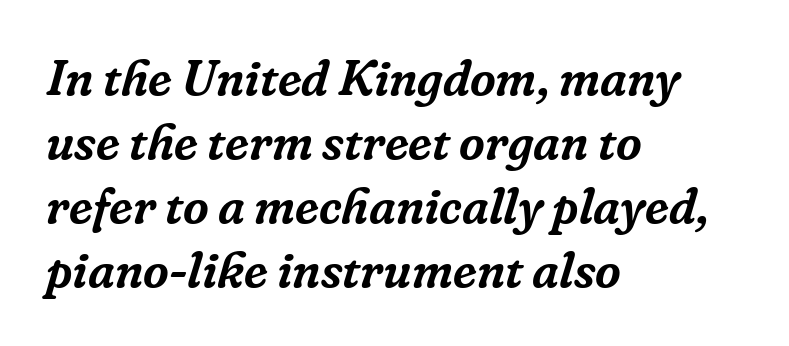
The baseline area is clear. Regular leading. The passage shown leans; its letterforms are oblique. Proportional: the letters do not fall into vertical columns.
